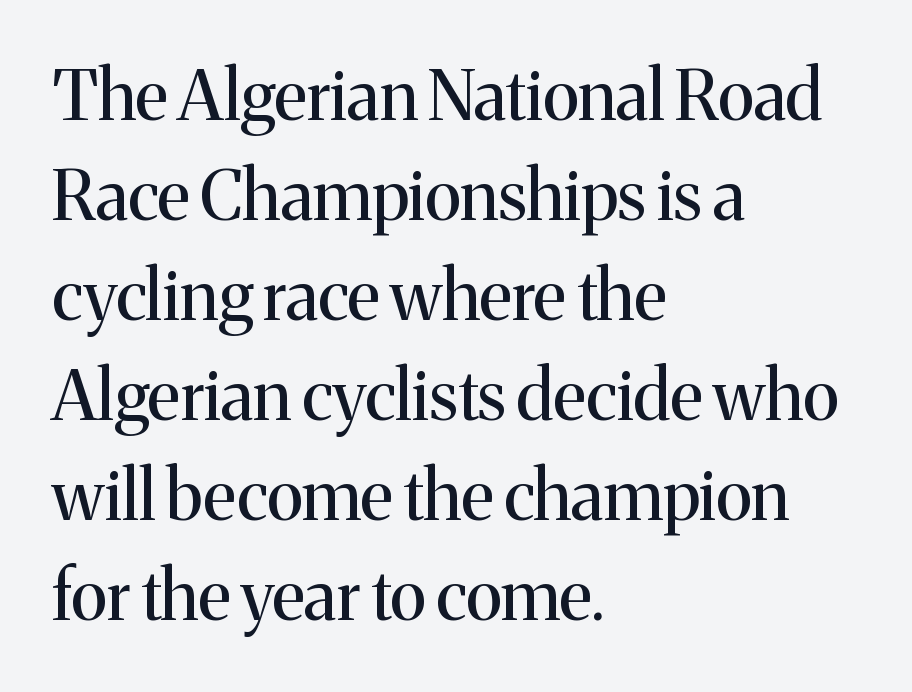
Q: Is the text bold? A: No.
Q: Is the text italic (slanted)? A: No, it is upright.
Q: Is the typeface a serif or a sans-serif typeface? A: Serif.
Q: Is the text underlined? A: No.
Q: How is the paragraph aligned? A: Left-aligned.
Q: Is the spacing between letters normal or unusually wide? A: Normal.
Q: Is the spacing between lines tight, normal or loose? A: Normal.
Q: Width (condensed, normal, or wide)? A: Normal.
Q: Stroke contrast? A: Medium.
Q: x-height? A: Medium.
Q: Monospaced? A: No.
